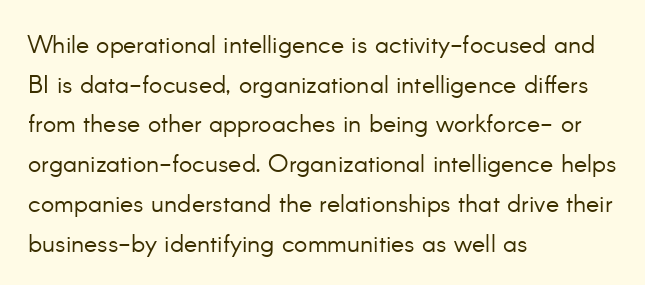
Q: Is the text bold? A: No.
Q: Is the text italic (slanted)? A: No, it is upright.
Q: Is the text underlined? A: No.
Q: How is the paragraph aligned? A: Left-aligned.
Q: Is the spacing between letters normal or unusually wide? A: Normal.
Q: Is the spacing between lines tight, normal or loose? A: Normal.
